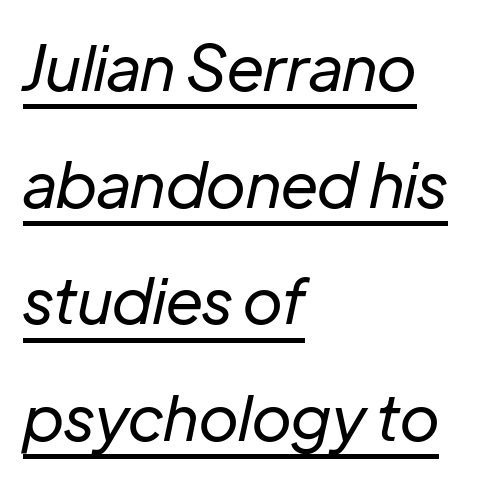
The image shows 63 px regular-weight type, italic (leaning right); set left-aligned, line spacing 1.85x, normal letter spacing, underlined; low stroke contrast and a medium x-height.
